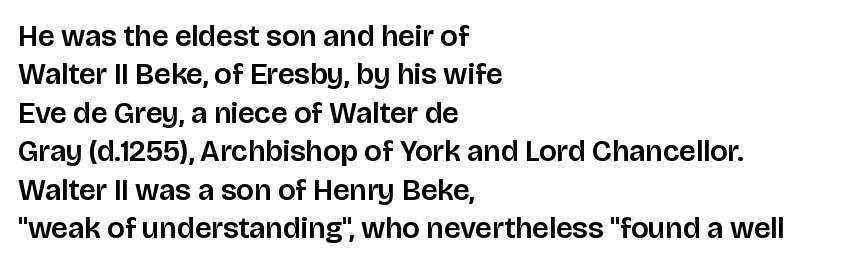
Characters remain perfectly vertical along every line. Any mark beneath the type? The region is blank. In terms of leading, this rendering sits right in the middle. Notice how the passage keeps a crisp vertical edge on the left only.
